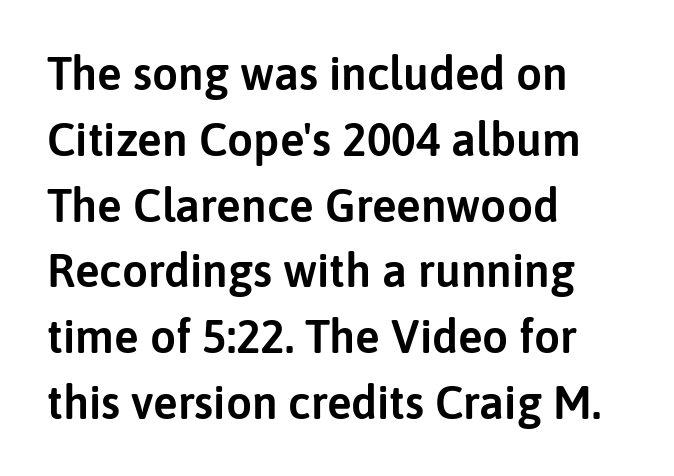
The block of text has a typical density, with ordinary space between rows. No italicization has been applied; the sample stays upright. The passage shown is typeset with a sans-serif family. Line beginnings align vertically; line endings do not. Students, note that the glyphs here touch the page at normal intervals. The space beneath each line is pristine and unruled.
